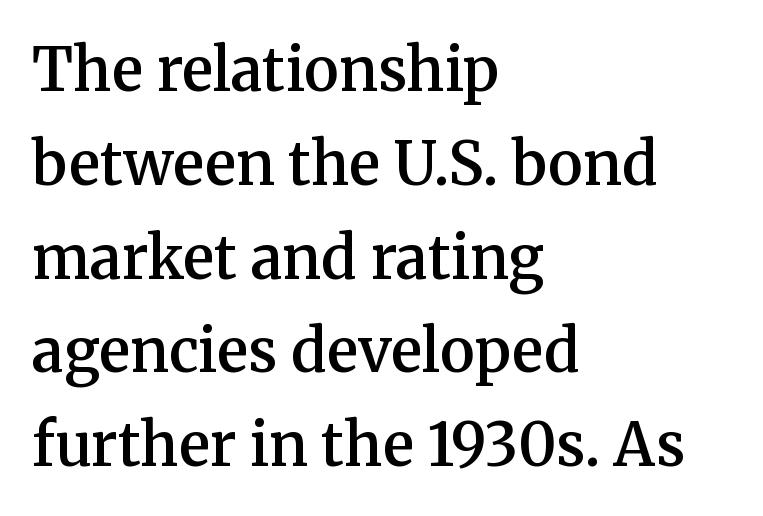
Q: Is the text bold? A: Semi-bold.
Q: Is the text italic (slanted)? A: No, it is upright.
Q: Is the typeface a serif or a sans-serif typeface? A: Serif.
Q: Is the text underlined? A: No.
Q: How is the paragraph aligned? A: Left-aligned.
Q: Is the spacing between letters normal or unusually wide? A: Normal.
Q: Is the spacing between lines tight, normal or loose? A: Normal.
Q: Width (condensed, normal, or wide)? A: Normal.
Q: Stroke contrast? A: Medium.
Q: x-height? A: Medium.
Q: Monospaced? A: No.
